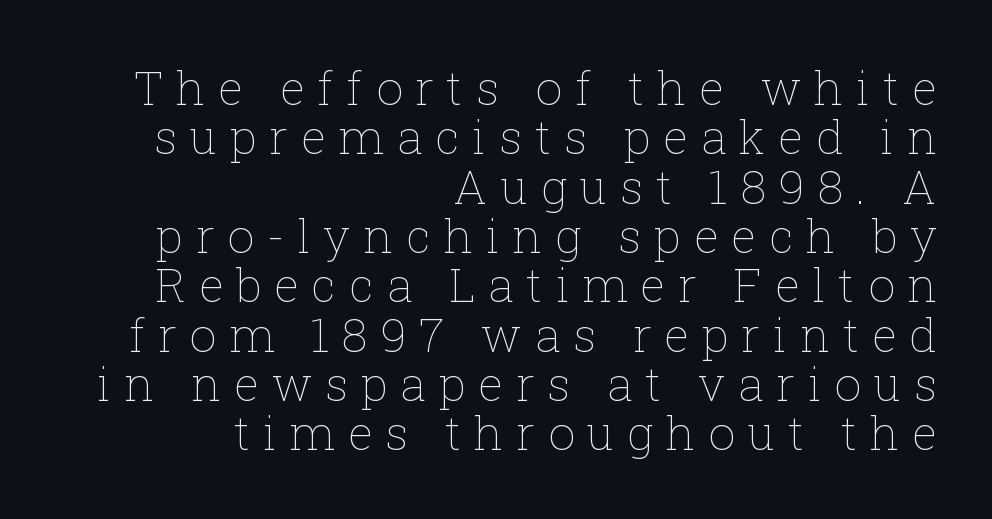
{"italic": "no", "bold": "no", "weight": "thin", "width": "normal", "stroke_contrast": "low", "x_height": "medium", "monospaced": "no", "underline": "no", "align": "right", "line_spacing": "tight", "line_spacing_ratio": 1.05, "letter_spacing": "wide", "letter_spacing_em": 0.27, "glyph_px": 47}
